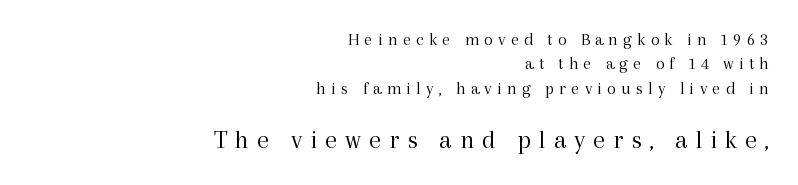
Q: Is the text bold? A: No.
Q: Is the text italic (slanted)? A: No, it is upright.
Q: Is the text underlined? A: No.
Q: How is the paragraph aligned? A: Right-aligned.
Q: Is the spacing between letters normal or unusually wide? A: Unusually wide.
Q: Is the spacing between lines tight, normal or loose? A: Normal.
Q: Which block of text is set in a larger size, the first (top) or the second (bottom)? A: The second (bottom) one.
